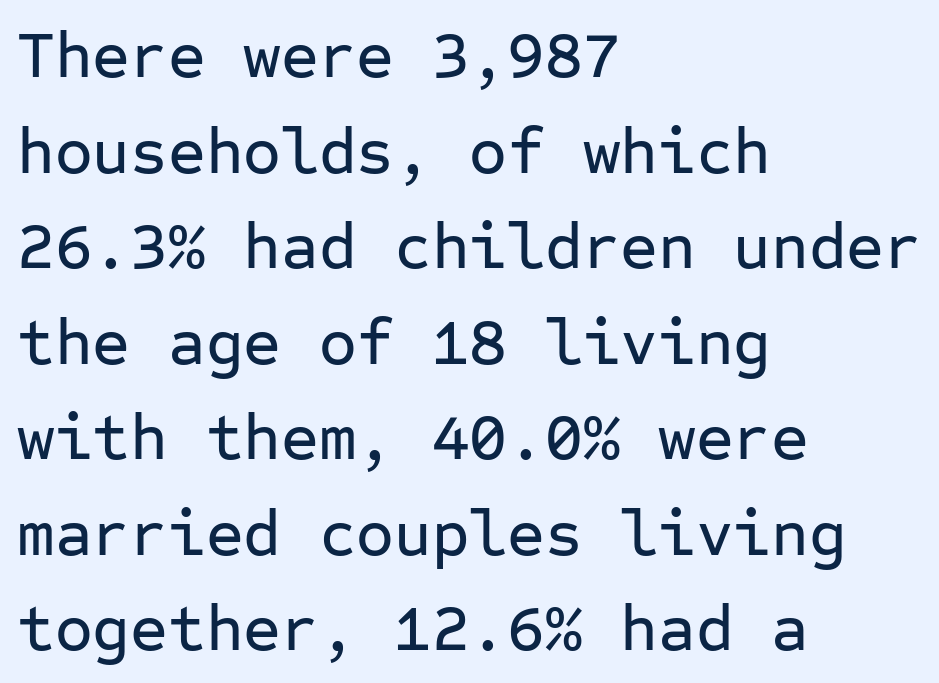
The image shows 65 px sans-serif type, upright, monospaced; set left-aligned, normal line spacing (1.47x), normal letter spacing, not underlined; low stroke contrast and a medium x-height.
